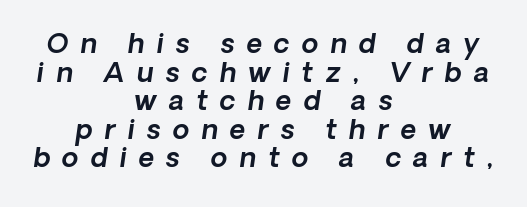
The image shows 27 px text type, italic (leaning right); set centered, tight line spacing (1.06x), unusually wide letter spacing (+0.45 em), not underlined.
